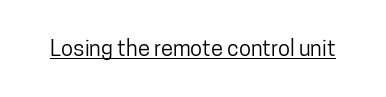
The image shows 22 px text type, upright; set normal letter spacing, underlined.
